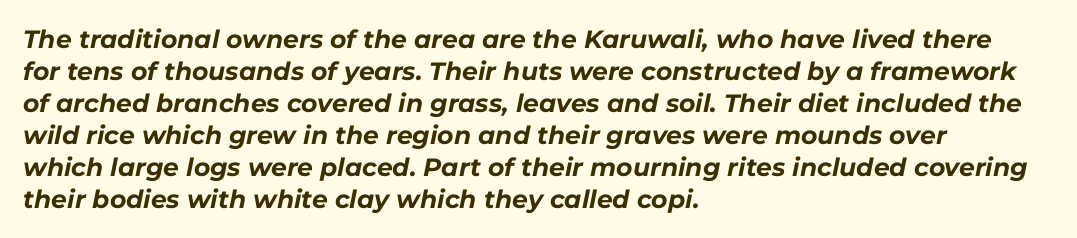
Horizontally, the lines are justified to the leading edge only. These lines carry a lot of weight — the face is fully bold. The line texture is even and compact thanks to regular tracking. Compared with ordinary roman type, these characters are visibly tilted.
